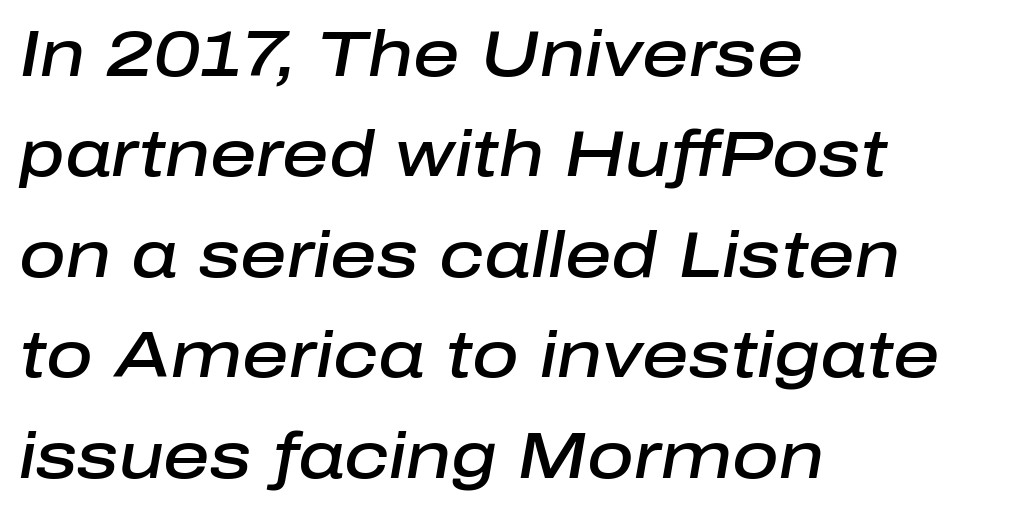
Every character sits at an angle, as italics do. The designer left line spacing at the default. Just letters on the line, the space beneath them empty. The letters advance in unequal steps, a hallmark of proportional type. Compared with typical body copy, the letter spacing here is the same.
